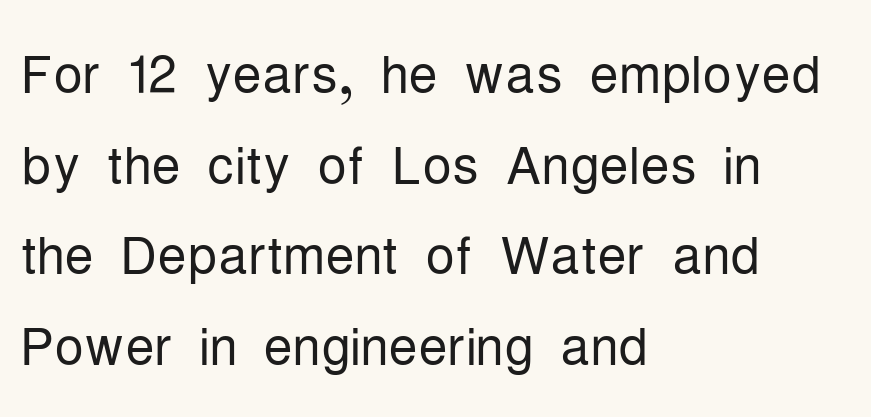
Q: Is the text bold? A: No.
Q: Is the text italic (slanted)? A: No, it is upright.
Q: Is the typeface a serif or a sans-serif typeface? A: Sans-serif.
Q: Is the text underlined? A: No.
Q: How is the paragraph aligned? A: Left-aligned.
Q: Is the spacing between letters normal or unusually wide? A: Normal.
Q: Width (condensed, normal, or wide)? A: Condensed.
Q: Stroke contrast? A: Low.
Q: x-height? A: Medium.
Q: Monospaced? A: No.
